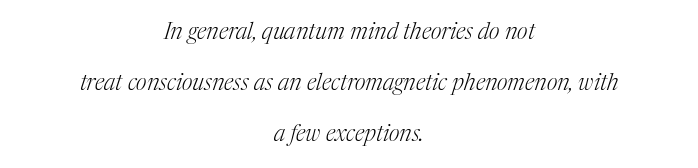
The image shows 23 px text type, italic (leaning right); set centered, loose line spacing (2.21x), normal letter spacing, not underlined.
